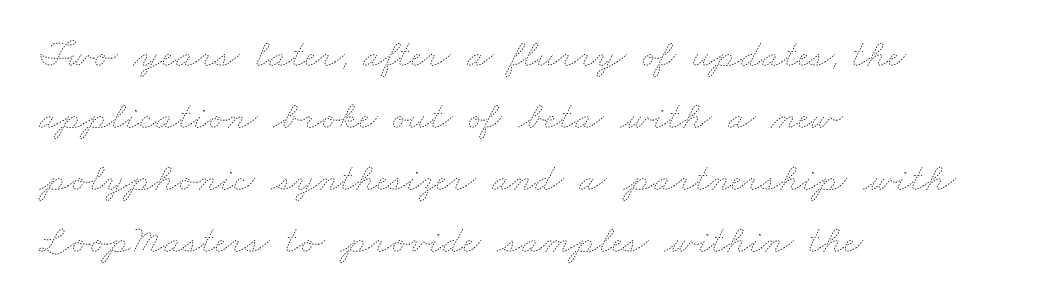
{"bold": "no", "weight": "thin", "width": "wide", "stroke_contrast": "low", "x_height": "small", "monospaced": "no", "underline": "no", "align": "left", "line_spacing": "normal", "line_spacing_ratio": 1.55, "letter_spacing": "normal", "letter_spacing_em": 0.0, "glyph_px": 40}
